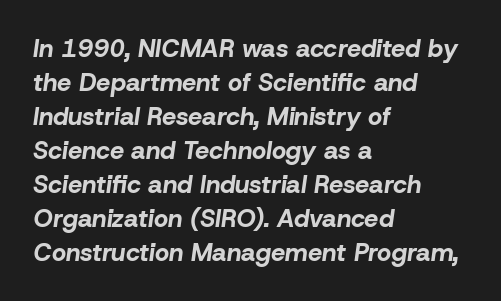
Any mark beneath the type? The region is blank. Evenly set lines give the paragraph a standard silhouette. You could call the tracking neutral — neither tight nor loose. How heavy is the stroke? Heavy — this is a bold.
